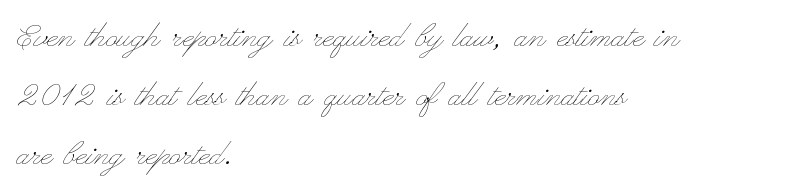
Q: Is the text bold? A: No.
Q: Is the text italic (slanted)? A: Yes.
Q: Is the text underlined? A: No.
Q: How is the paragraph aligned? A: Left-aligned.
Q: Is the spacing between letters normal or unusually wide? A: Normal.
Q: Is the spacing between lines tight, normal or loose? A: Normal.
Q: Width (condensed, normal, or wide)? A: Wide.
Q: Stroke contrast? A: Low.
Q: x-height? A: Small.
Q: Monospaced? A: No.
